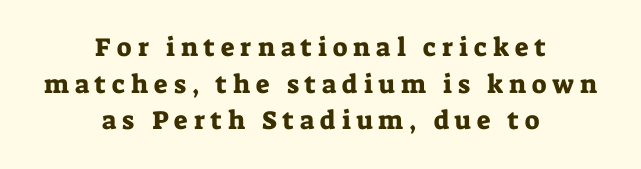
Here the glyphs are tracked loosely, breaking word shapes into spaced letters. The letters stand upright; this is a roman face. The compositor balanced each line on the midline. Baseline-to-baseline distance is the conventional proportion of letter height. Descenders hang freely into open space.
